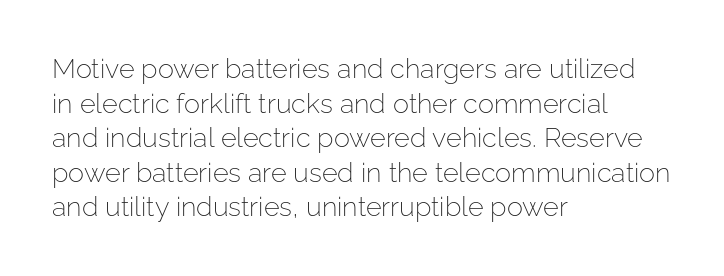
The image shows 27 px text type, upright; set left-aligned, normal line spacing (1.28x), normal letter spacing, not underlined.
